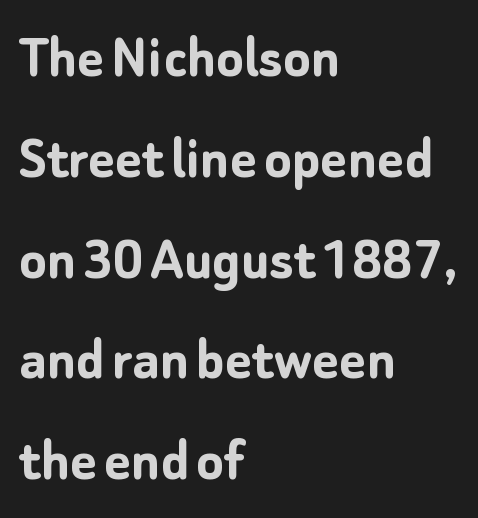
A normal amount of white space separates one row of letters from the next. Notice how the passage keeps a crisp vertical edge on the left only. The designer went with a sans here, leaving each stem footless. Characters follow at the spacing the type designer built in. Ascenders rise straight up at ninety degrees. Here the designer chose a conventional face with non-uniform glyph widths.
